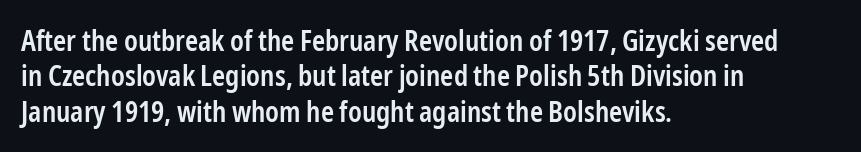
{"serif": "no", "italic": "no", "bold": "semi", "weight": "semibold", "width": "condensed", "stroke_contrast": "low", "x_height": "medium", "monospaced": "no", "underline": "no", "align": "left", "line_spacing": "normal", "line_spacing_ratio": 1.26, "letter_spacing": "normal", "letter_spacing_em": 0.0, "glyph_px": 28}
